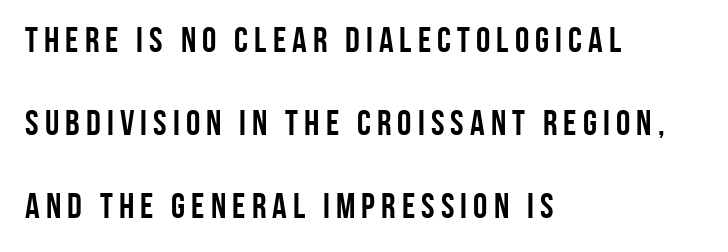
Q: Is the text bold? A: Yes.
Q: Is the text italic (slanted)? A: No, it is upright.
Q: Is the typeface a serif or a sans-serif typeface? A: Sans-serif.
Q: Is the text underlined? A: No.
Q: How is the paragraph aligned? A: Left-aligned.
Q: Is the spacing between lines tight, normal or loose? A: Loose.
Q: Width (condensed, normal, or wide)? A: Condensed.
Q: Stroke contrast? A: Low.
Q: x-height? A: Large.
Q: Monospaced? A: No.
